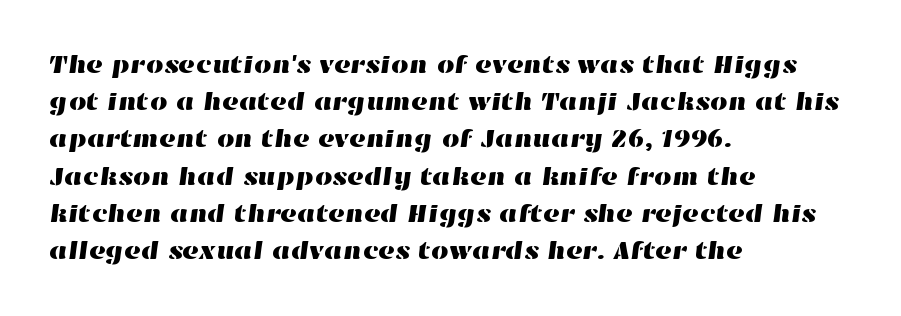
{"underline": "no", "align": "left", "line_spacing": "normal", "line_spacing_ratio": 1.49, "letter_spacing": "normal", "letter_spacing_em": 0.0, "glyph_px": 25}
